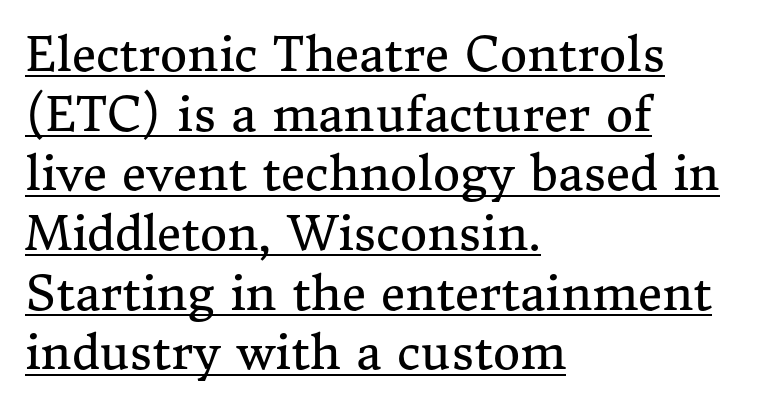
{"serif": "yes", "italic": "no", "bold": "no", "weight": "regular", "width": "normal", "stroke_contrast": "medium", "x_height": "medium", "monospaced": "no", "underline": "yes", "align": "left", "line_spacing": "normal", "line_spacing_ratio": 1.27, "letter_spacing": "normal", "letter_spacing_em": 0.0, "glyph_px": 47}
